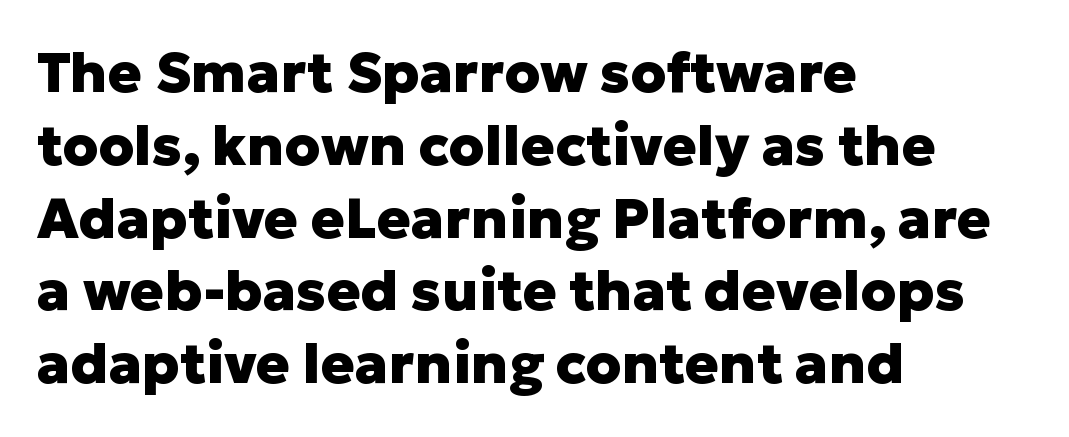
The image shows 56 px heavy sans-serif type, upright; set left-aligned, normal line spacing (1.3x), normal letter spacing, not underlined; low stroke contrast and a medium x-height.
